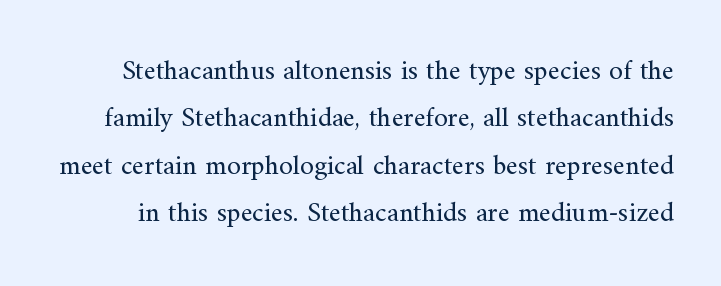
{"serif": "yes", "italic": "no", "bold": "no", "weight": "regular", "width": "normal", "stroke_contrast": "medium", "x_height": "small", "monospaced": "no", "underline": "no", "line_spacing": "normal", "line_spacing_ratio": 1.69, "letter_spacing": "normal", "letter_spacing_em": 0.0, "glyph_px": 28}
